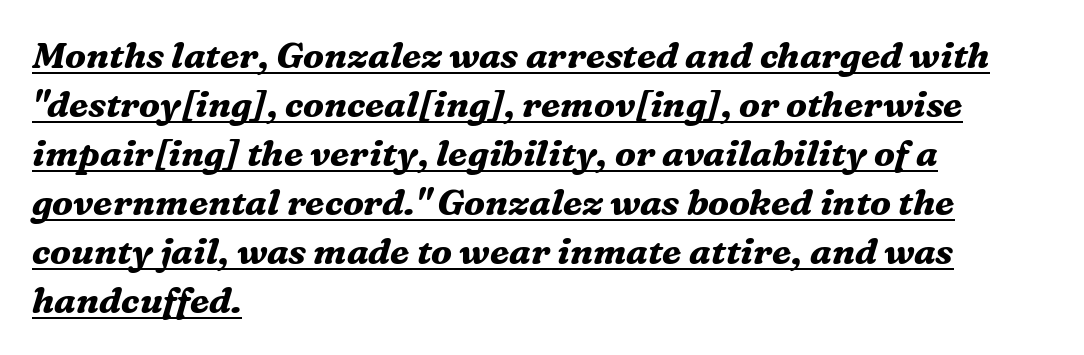
Is this a fixed-width face? No — the glyphs have proportional, varying widths. In terms of letterspacing, this is plain default setting. Left-aligned paragraph, ragged on the right. The string is rendered with underlining switched on. Slanted lettering throughout. Is the type bold? Yes — the strokes are clearly thick and heavy.
